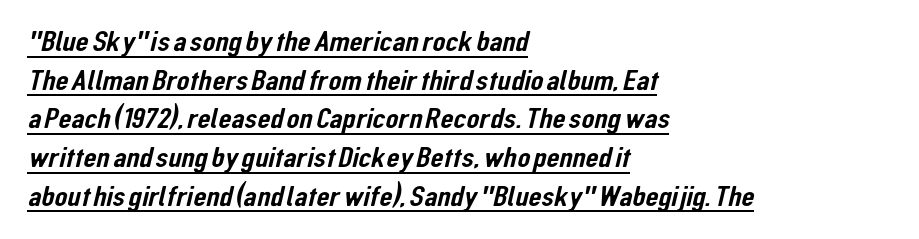
The image shows 30 px condensed sans-serif type; set left-aligned, normal line spacing (1.29x), normal letter spacing, underlined; low stroke contrast and a medium x-height.
